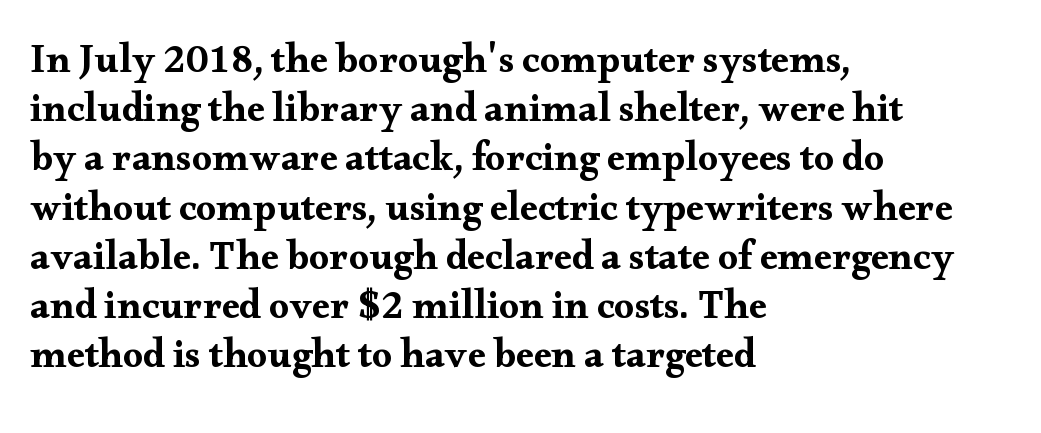
The typesetter chose a ragged-right arrangement here. The horizontal fit of the characters is conventional and even. Only glyphs here, with clear space below each row. Check where the strokes stop: tiny serifs finish them off. The font's upright variant was chosen for this text.
